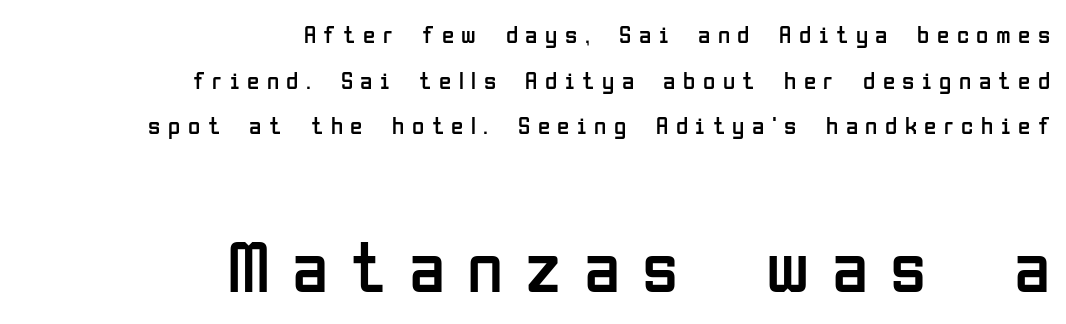
Q: Is the text bold? A: No.
Q: Is the text italic (slanted)? A: No, it is upright.
Q: Is the typeface a serif or a sans-serif typeface? A: Sans-serif.
Q: Is the text underlined? A: No.
Q: How is the paragraph aligned? A: Right-aligned.
Q: Is the spacing between letters normal or unusually wide? A: Unusually wide.
Q: Which block of text is set in a larger size, the first (top) or the second (bottom)? A: The second (bottom) one.
Q: Width (condensed, normal, or wide)? A: Condensed.
Q: Stroke contrast? A: Low.
Q: x-height? A: Medium.
Q: Monospaced? A: No.
